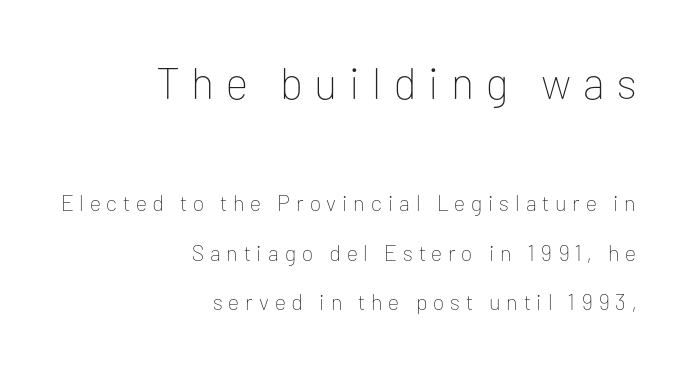
The image shows 44 px thin sans-serif type, upright; set right-aligned, loose line spacing (2.25x), unusually wide letter spacing (+0.27 em), not underlined; the first (top) block is 2.0x larger; low stroke contrast and a medium x-height.
